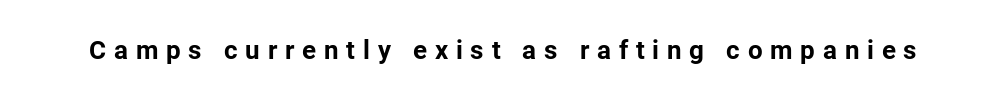
{"italic": "no", "bold": "yes", "underline": "no", "letter_spacing": "wide", "letter_spacing_em": 0.3, "glyph_px": 26}
